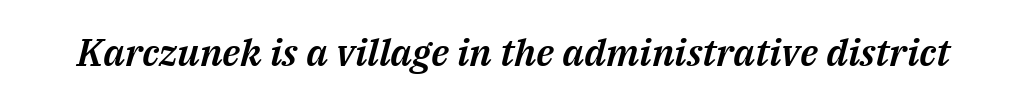
Q: Is the text italic (slanted)? A: Yes, it leans right by about 14 degrees.
Q: Is the text underlined? A: No.
Q: Is the spacing between letters normal or unusually wide? A: Normal.
Q: Width (condensed, normal, or wide)? A: Normal.
Q: Stroke contrast? A: Medium.
Q: x-height? A: Medium.
Q: Monospaced? A: No.
